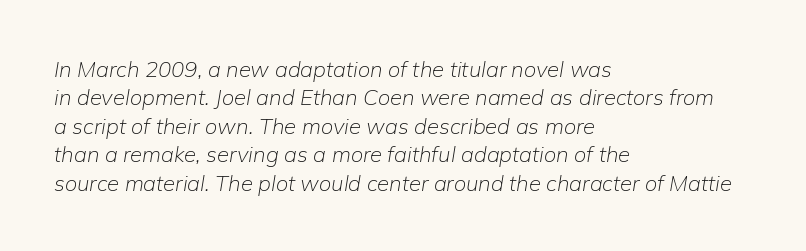
Q: Is the text bold? A: No.
Q: Is the text italic (slanted)? A: Yes, it leans right by about 9 degrees.
Q: Is the text underlined? A: No.
Q: How is the paragraph aligned? A: Left-aligned.
Q: Is the spacing between letters normal or unusually wide? A: Normal.
Q: Is the spacing between lines tight, normal or loose? A: Normal.
